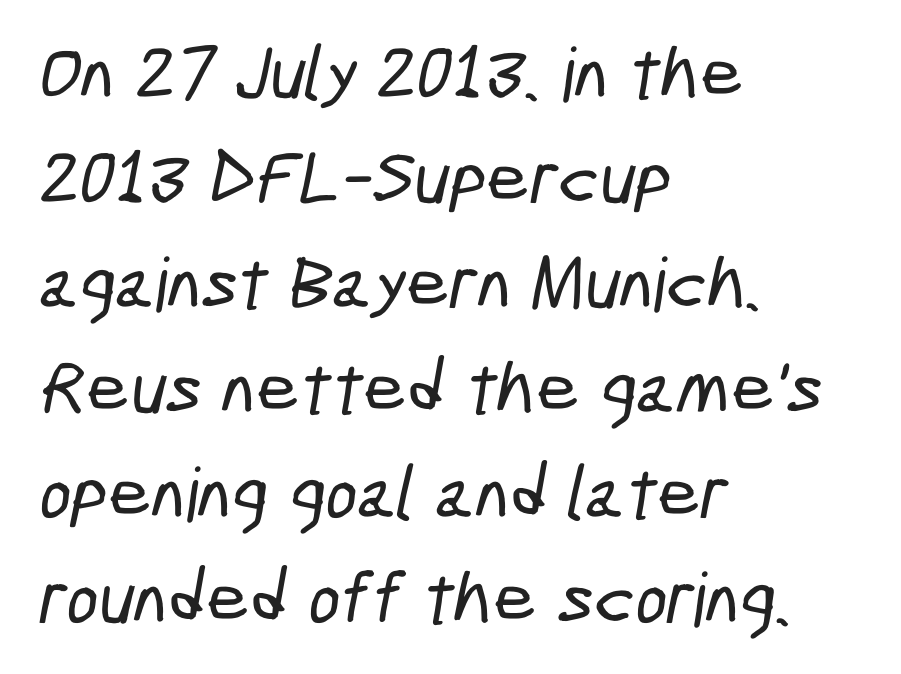
Glyph-to-glyph distance matches everyday printed text. Is this a fixed-width face? No — the glyphs have proportional, varying widths. Unmarked baselines from the first word to the last. One-word summary of the alignment: left. The passage shown stacks its lines at a standard gap.
